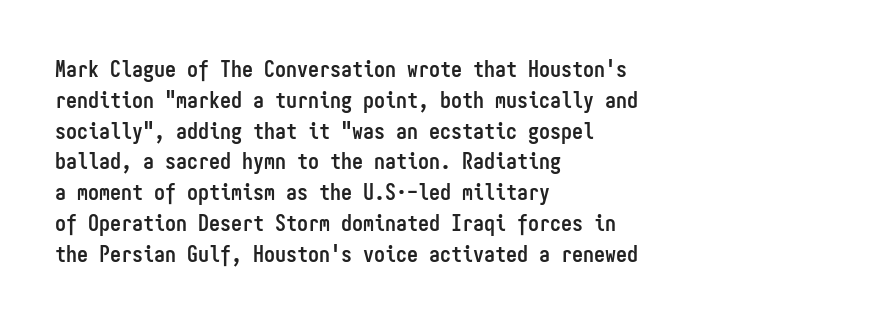
{"italic": "no", "bold": "yes", "underline": "no", "align": "left", "line_spacing": "normal", "line_spacing_ratio": 1.4, "letter_spacing": "normal", "letter_spacing_em": 0.0, "glyph_px": 22}
